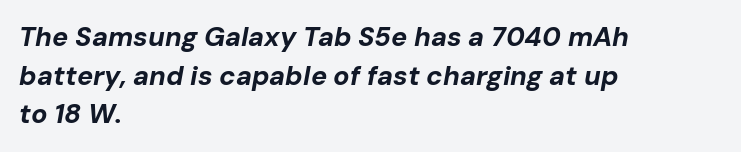
The image shows 27 px bold type, italic (leaning right); set left-aligned, normal line spacing (1.43x), normal letter spacing, not underlined.
